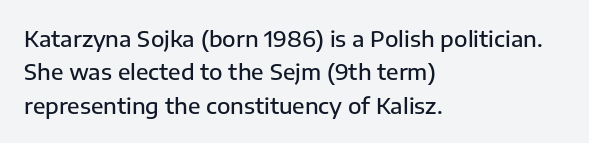
The image shows 22 px text type, upright; set left-aligned, normal line spacing (1.52x), normal letter spacing, not underlined.
